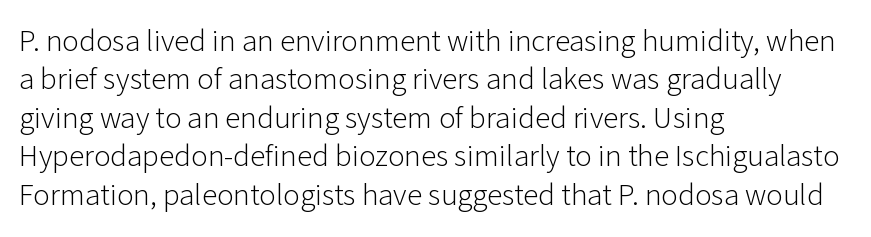
{"serif": "no", "italic": "no", "bold": "no", "weight": "light", "width": "normal", "stroke_contrast": "low", "x_height": "medium", "monospaced": "no", "underline": "no", "align": "left", "line_spacing_ratio": 1.24, "letter_spacing": "normal", "letter_spacing_em": 0.0, "glyph_px": 31}
